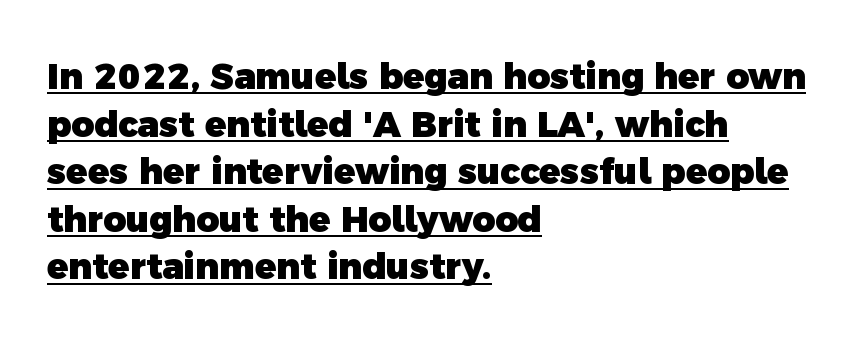
The image shows 35 px heavy sans-serif type; set left-aligned, normal line spacing (1.36x), normal letter spacing, underlined; a medium x-height.
